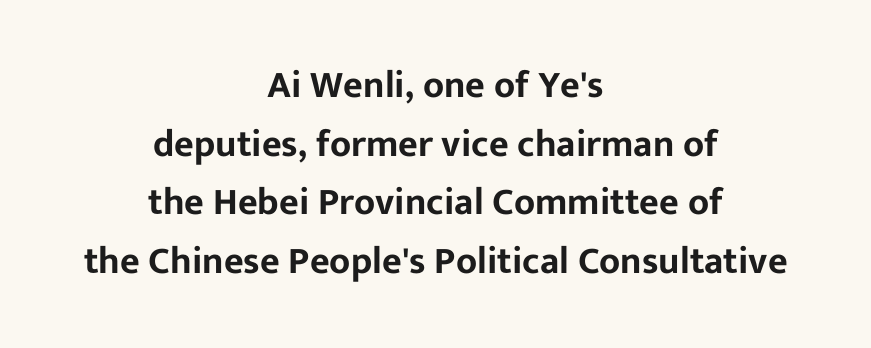
{"serif": "no", "italic": "no", "width": "normal", "stroke_contrast": "low", "x_height": "medium", "monospaced": "no", "underline": "no", "align": "center", "line_spacing": "normal", "line_spacing_ratio": 1.54, "letter_spacing": "normal", "letter_spacing_em": 0.0, "glyph_px": 38}
